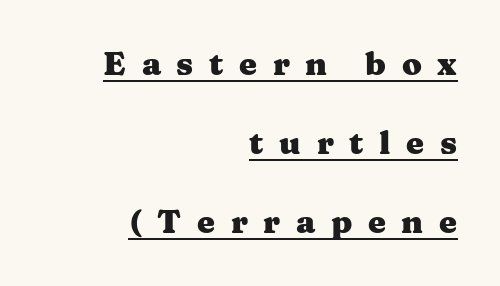
Q: Is the text bold? A: Yes.
Q: Is the text italic (slanted)? A: No, it is upright.
Q: Is the typeface a serif or a sans-serif typeface? A: Serif.
Q: Is the text underlined? A: Yes.
Q: How is the paragraph aligned? A: Right-aligned.
Q: Is the spacing between letters normal or unusually wide? A: Unusually wide.
Q: Is the spacing between lines tight, normal or loose? A: Loose.
Q: Width (condensed, normal, or wide)? A: Wide.
Q: Stroke contrast? A: Medium.
Q: x-height? A: Medium.
Q: Monospaced? A: No.
